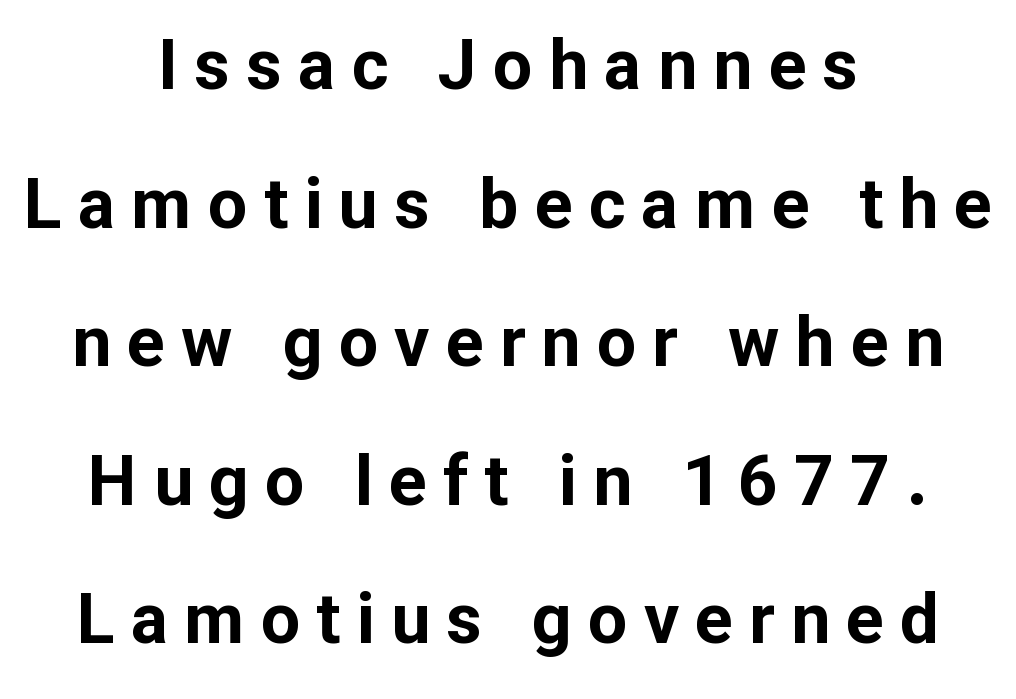
The image shows 70 px bold sans-serif type, upright; set centered, loose line spacing (1.98x), unusually wide letter spacing (+0.23 em), not underlined; low stroke contrast and a medium x-height.
